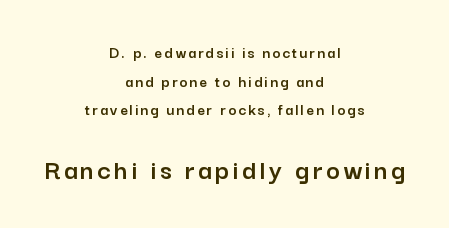
{"serif": "no", "italic": "no", "width": "normal", "stroke_contrast": "low", "x_height": "medium", "monospaced": "no", "underline": "no", "align": "center", "line_spacing": "normal", "line_spacing_ratio": 1.69, "larger_block": "second", "size_ratio": 1.71, "glyph_px": 29}
